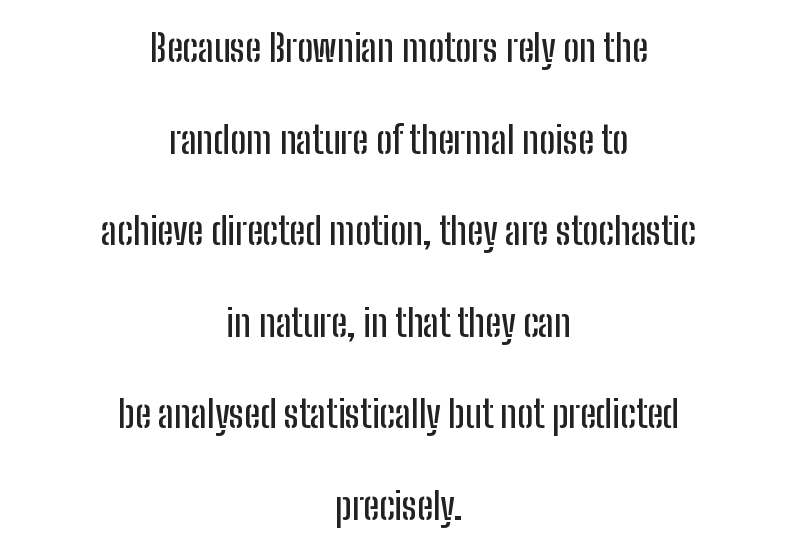
The image shows 38 px condensed sans-serif type, upright; set centered, loose line spacing (2.41x), normal letter spacing, not underlined; low stroke contrast and a medium x-height.
